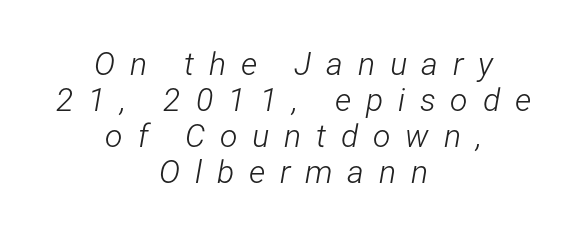
Q: Is the text bold? A: No.
Q: Is the text italic (slanted)? A: Yes, it leans right by about 12 degrees.
Q: Is the text underlined? A: No.
Q: How is the paragraph aligned? A: Centered.
Q: Is the spacing between letters normal or unusually wide? A: Unusually wide.
Q: Is the spacing between lines tight, normal or loose? A: Tight.
Q: Width (condensed, normal, or wide)? A: Condensed.
Q: Stroke contrast? A: Low.
Q: x-height? A: Medium.
Q: Monospaced? A: No.
